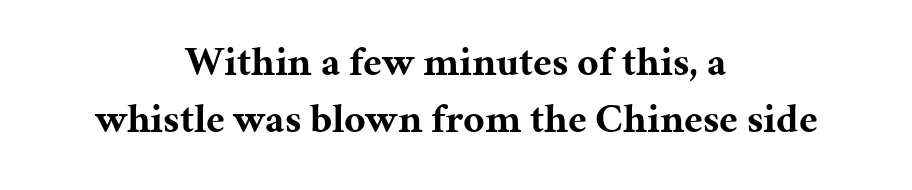
These lines stack symmetrically, like a column narrowing and widening about its center. Honestly, there is no underline to notice here at all. What kind of face is this? One with serifs. Nothing unusual about the tracking: characters are spaced as the font intends. The characters look thick and weighty, a clear bold. Nope, not italic — everything's standing straight.
